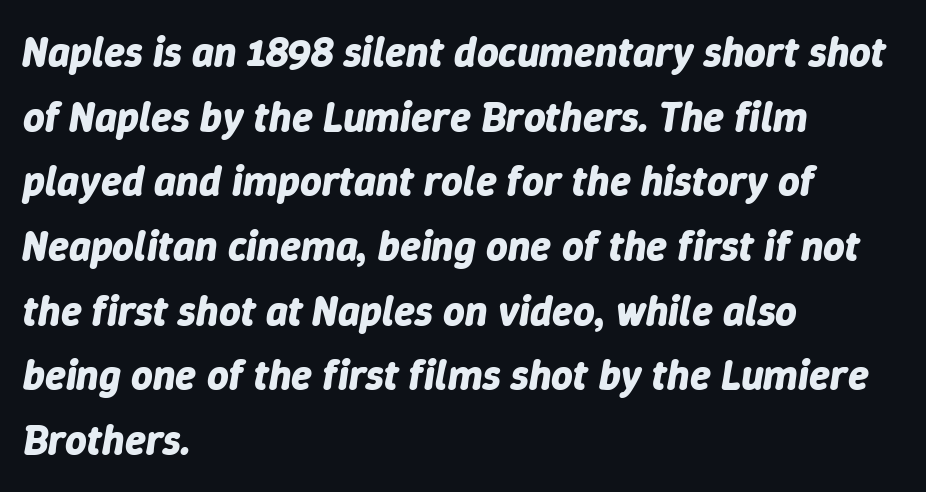
The image shows 42 px bold type, italic (leaning right); set left-aligned, normal line spacing (1.54x), normal letter spacing, not underlined; low stroke contrast and a medium x-height.
